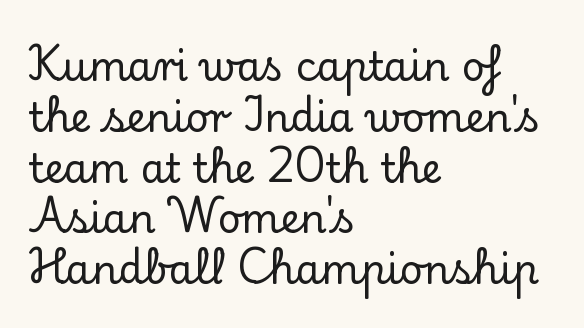
Q: Is the text italic (slanted)? A: No, it is upright.
Q: Is the typeface a serif or a sans-serif typeface? A: Serif.
Q: Is the text underlined? A: No.
Q: How is the paragraph aligned? A: Left-aligned.
Q: Is the spacing between letters normal or unusually wide? A: Normal.
Q: Is the spacing between lines tight, normal or loose? A: Normal.
Q: Width (condensed, normal, or wide)? A: Normal.
Q: Stroke contrast? A: Low.
Q: x-height? A: Small.
Q: Monospaced? A: No.
